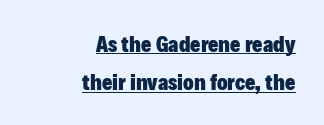
{"italic": "no", "bold": "yes", "underline": "yes", "align": "right", "line_spacing_ratio": 1.75, "letter_spacing": "normal", "letter_spacing_em": 0.0, "glyph_px": 22}
